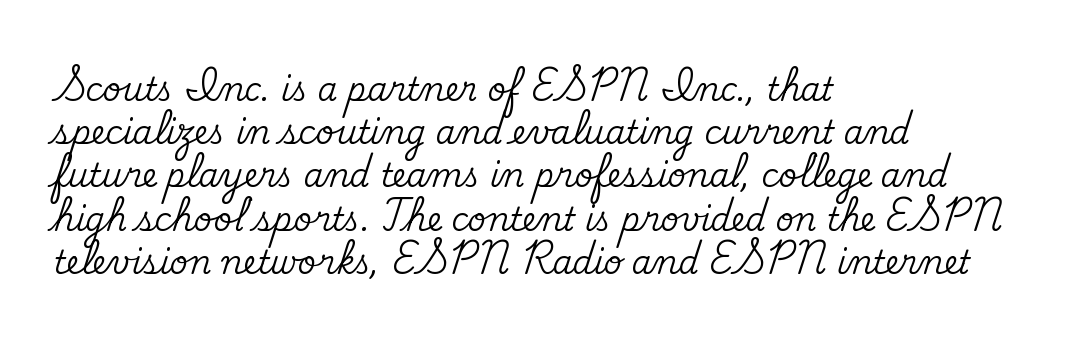
Q: Is the text italic (slanted)? A: Yes.
Q: Is the text underlined? A: No.
Q: How is the paragraph aligned? A: Left-aligned.
Q: Is the spacing between letters normal or unusually wide? A: Normal.
Q: Is the spacing between lines tight, normal or loose? A: Normal.
Q: Width (condensed, normal, or wide)? A: Normal.
Q: Stroke contrast? A: Medium.
Q: x-height? A: Small.
Q: Monospaced? A: No.
